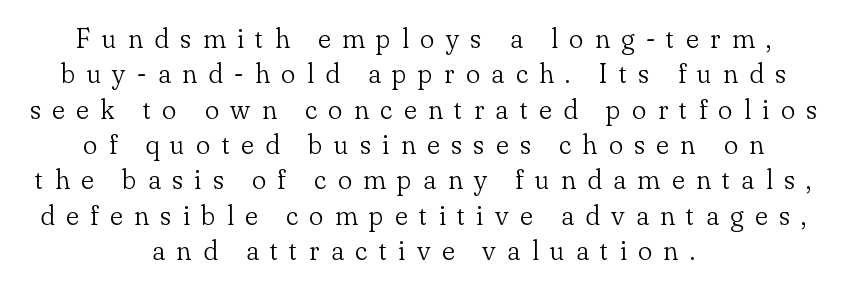
{"italic": "no", "bold": "no", "underline": "no", "align": "center", "line_spacing": "normal", "line_spacing_ratio": 1.31, "letter_spacing": "wide", "letter_spacing_em": 0.42, "glyph_px": 27}
